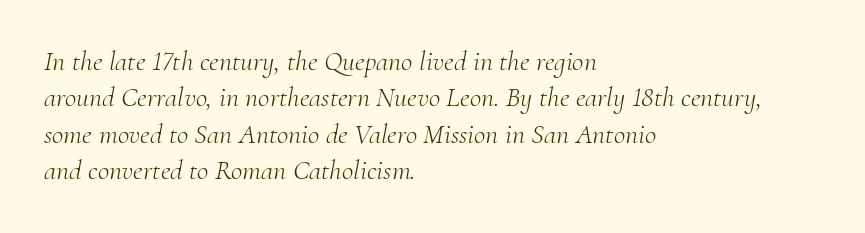
{"serif": "yes", "italic": "yes", "lean": "right", "slant_degrees": 10, "bold": "no", "weight": "light", "width": "normal", "stroke_contrast": "medium", "x_height": "small", "monospaced": "no", "underline": "no", "align": "left", "line_spacing": "normal", "line_spacing_ratio": 1.3, "letter_spacing": "normal", "letter_spacing_em": 0.0, "glyph_px": 28}
